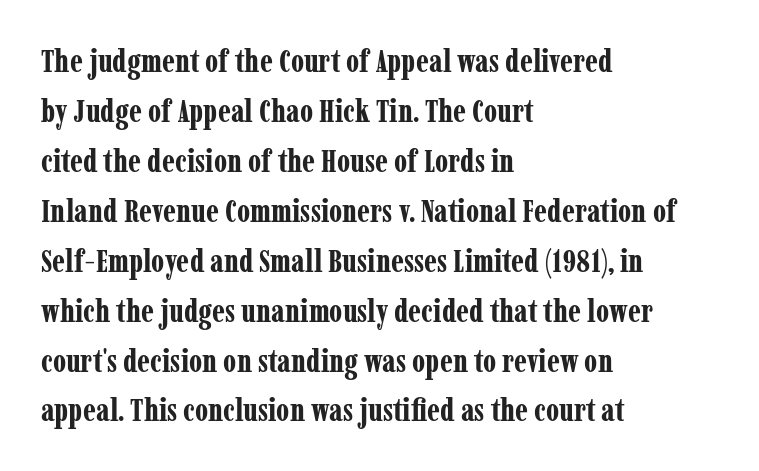
Its strokes are broad and dark, the hallmark of bold type. This is roman type, the default non-slanted kind. Character widths vary here, with narrow letters taking less room than wide ones. The rendering keeps characters at their native spacing.
